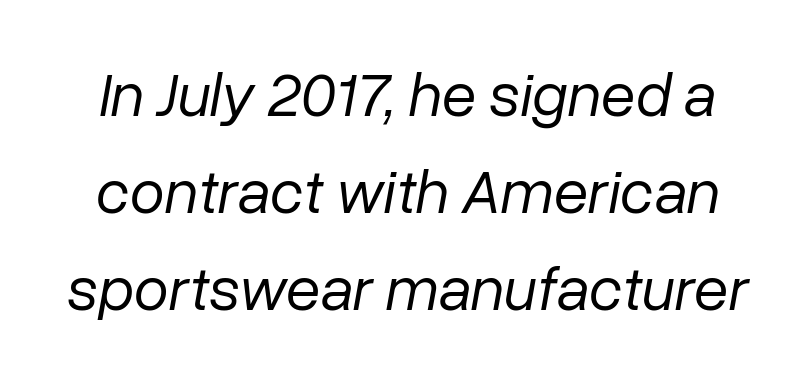
The image shows 63 px regular-weight type, italic (leaning right); set normal line spacing (1.54x), normal letter spacing, not underlined; low stroke contrast and a medium x-height.
